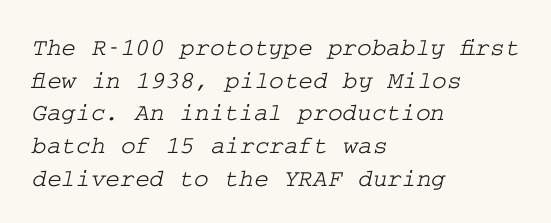
{"underline": "no", "align": "left", "line_spacing": "normal", "line_spacing_ratio": 1.31, "letter_spacing": "normal", "letter_spacing_em": 0.0, "glyph_px": 25}
